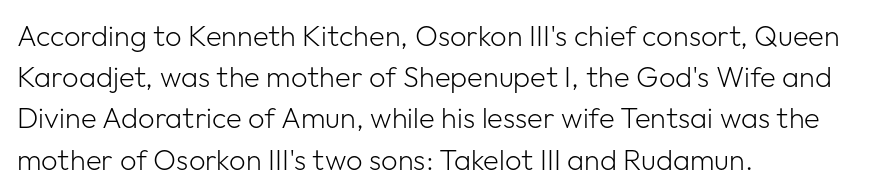
Q: Is the text bold? A: No.
Q: Is the text italic (slanted)? A: No, it is upright.
Q: Is the typeface a serif or a sans-serif typeface? A: Sans-serif.
Q: Is the text underlined? A: No.
Q: How is the paragraph aligned? A: Left-aligned.
Q: Is the spacing between letters normal or unusually wide? A: Normal.
Q: Is the spacing between lines tight, normal or loose? A: Normal.
Q: Width (condensed, normal, or wide)? A: Normal.
Q: Stroke contrast? A: Low.
Q: x-height? A: Medium.
Q: Monospaced? A: No.
